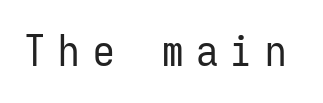
The image shows 43 px regular-weight, condensed sans-serif type, upright, monospaced; set unusually wide letter spacing (+0.3 em), not underlined; low stroke contrast and a medium x-height.
